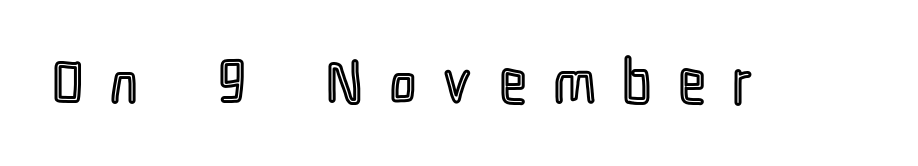
Q: Is the text italic (slanted)? A: No, it is upright.
Q: Is the text underlined? A: No.
Q: Is the spacing between letters normal or unusually wide? A: Unusually wide.
Q: Width (condensed, normal, or wide)? A: Condensed.
Q: x-height? A: Medium.
Q: Monospaced? A: No.
